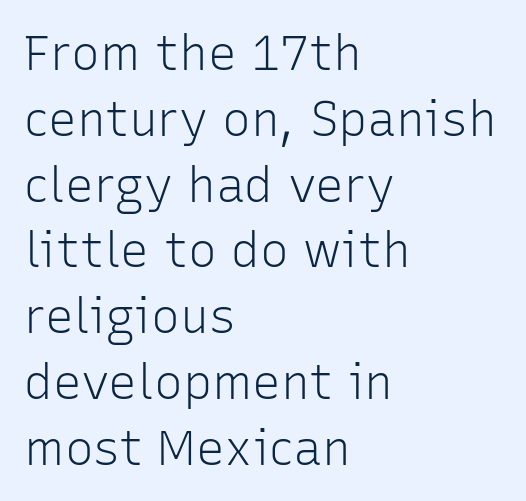
The image shows 48 px light sans-serif type, upright; set left-aligned, normal line spacing (1.37x), normal letter spacing, not underlined; low stroke contrast and a medium x-height.
